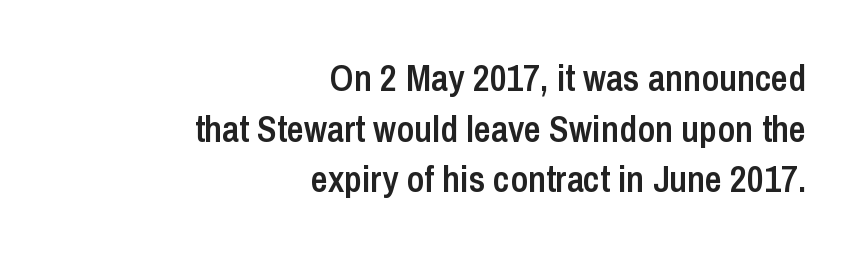
The image shows 37 px semibold, condensed sans-serif type, upright; set right-aligned, normal line spacing (1.37x), normal letter spacing, not underlined; low stroke contrast and a medium x-height.
